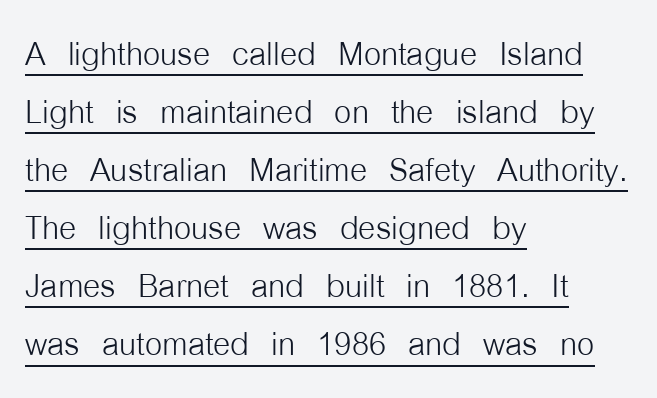
Does the copy run flush right? No — it runs flush left. If you measured baseline to baseline, you'd find a middling distance. You could call the tracking neutral — neither tight nor loose. Stem width sits at or under what a default text font uses. Posture: vertical. Underlined type.
